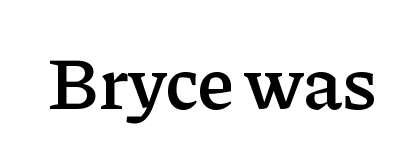
Q: Is the text bold? A: Semi-bold.
Q: Is the text italic (slanted)? A: No, it is upright.
Q: Is the typeface a serif or a sans-serif typeface? A: Serif.
Q: Is the text underlined? A: No.
Q: Is the spacing between letters normal or unusually wide? A: Normal.
Q: Width (condensed, normal, or wide)? A: Normal.
Q: Stroke contrast? A: Low.
Q: x-height? A: Medium.
Q: Monospaced? A: No.
